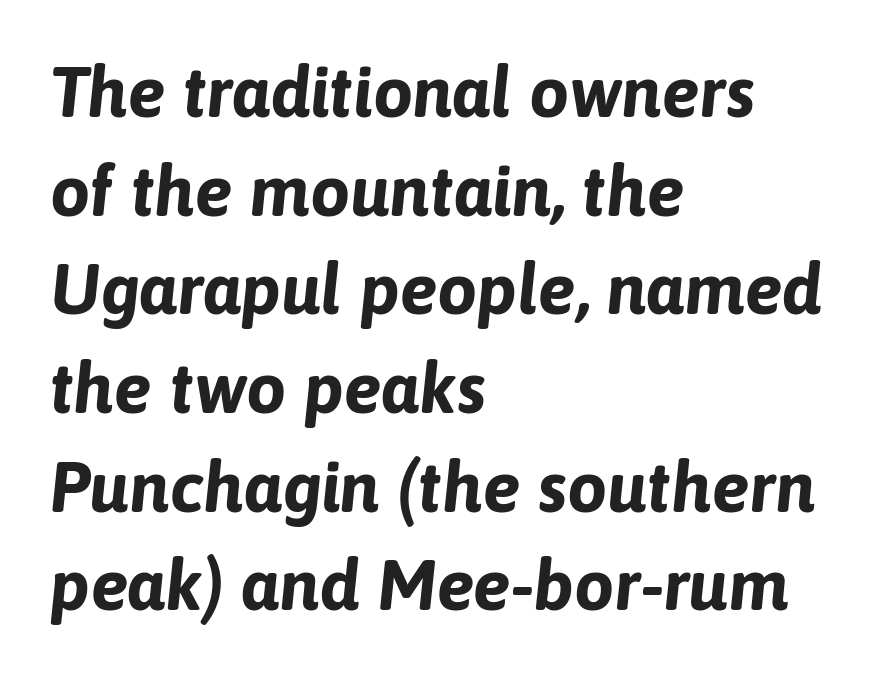
{"italic": "yes", "lean": "right", "slant_degrees": 6, "bold": "yes", "weight": "bold", "width": "normal", "stroke_contrast": "low", "x_height": "medium", "monospaced": "no", "underline": "no", "align": "left", "line_spacing": "normal", "line_spacing_ratio": 1.39, "letter_spacing": "normal", "letter_spacing_em": 0.0, "glyph_px": 71}
